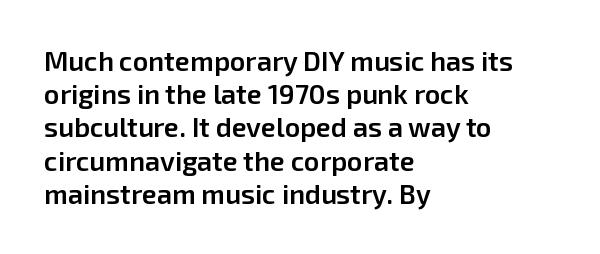
{"italic": "no", "bold": "semi", "underline": "no", "align": "left", "line_spacing_ratio": 1.23, "letter_spacing": "normal", "letter_spacing_em": 0.0, "glyph_px": 27}
